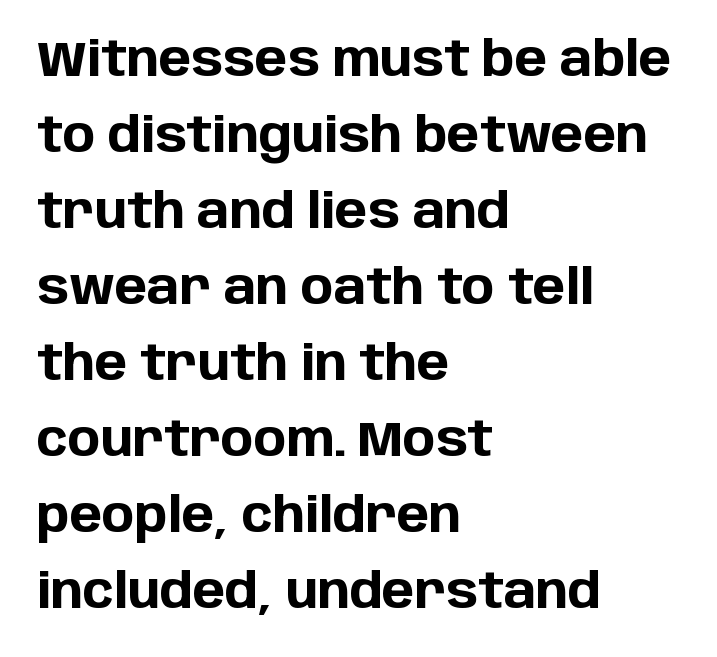
{"serif": "no", "italic": "no", "bold": "yes", "weight": "bold", "width": "normal", "stroke_contrast": "low", "x_height": "large", "monospaced": "no", "underline": "no", "align": "left", "line_spacing": "normal", "line_spacing_ratio": 1.55, "letter_spacing": "normal", "letter_spacing_em": 0.0, "glyph_px": 49}
